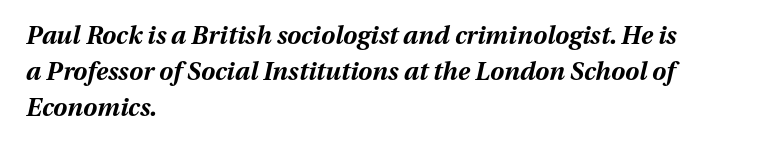
{"italic": "yes", "lean": "right", "slant_degrees": 13, "bold": "yes", "underline": "no", "align": "left", "line_spacing": "normal", "line_spacing_ratio": 1.44, "letter_spacing": "normal", "letter_spacing_em": 0.0, "glyph_px": 25}
